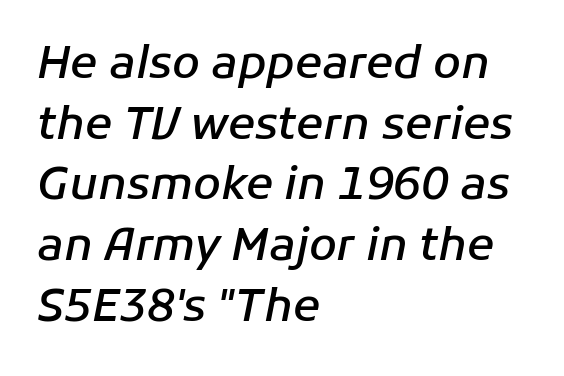
The image shows 45 px semibold type, italic (leaning right); set left-aligned, normal line spacing (1.35x), normal letter spacing, not underlined; low stroke contrast and a medium x-height.
